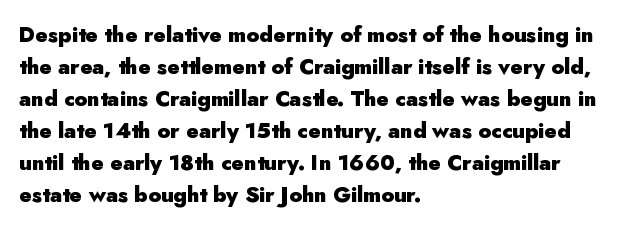
The type sits square on the baseline with zero lean. Summary of weight: heavy, a full bold. Interline gaps are of average width in this sample. The type is set solid horizontally, with unmodified tracking. Underline: absent.
